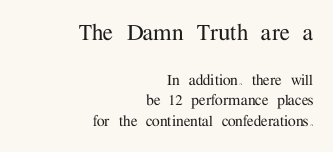
Characters remain perfectly vertical along every line. Type size steps down from the first block to the second. If you drew a ruler down the right edge, every line would touch it. Nothing unusual about the tracking: characters are spaced as the font intends.
